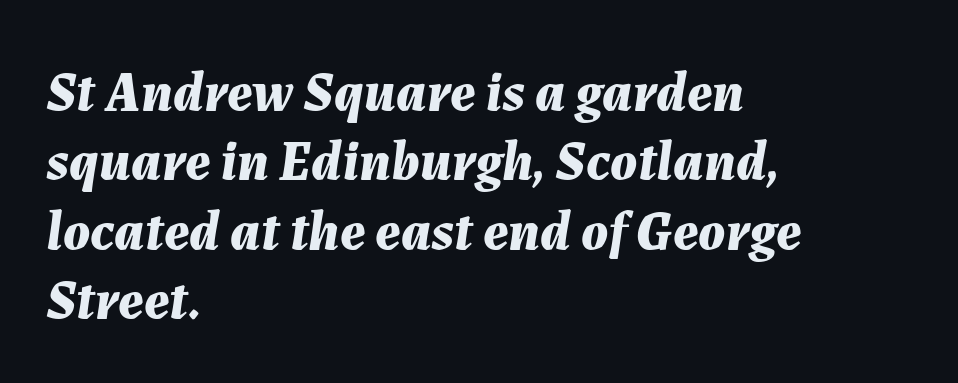
The image shows 56 px bold type, italic (leaning right); set left-aligned, line spacing 1.24x, normal letter spacing, not underlined; medium stroke contrast and a medium x-height.
